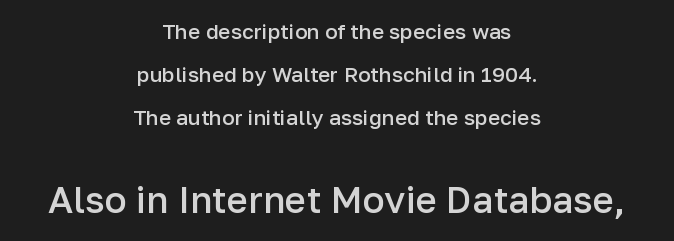
The image shows 37 px semibold sans-serif type, upright; set centered, loose line spacing (2.04x), normal letter spacing, not underlined; the second (bottom) block is 1.76x larger; low stroke contrast and a medium x-height.
